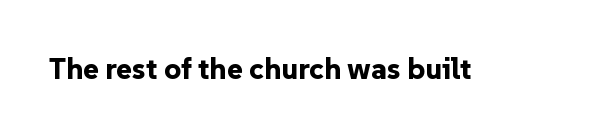
{"serif": "no", "italic": "no", "bold": "yes", "weight": "bold", "width": "normal", "stroke_contrast": "low", "x_height": "medium", "monospaced": "no", "underline": "no", "letter_spacing": "normal", "letter_spacing_em": 0.0, "glyph_px": 30}
